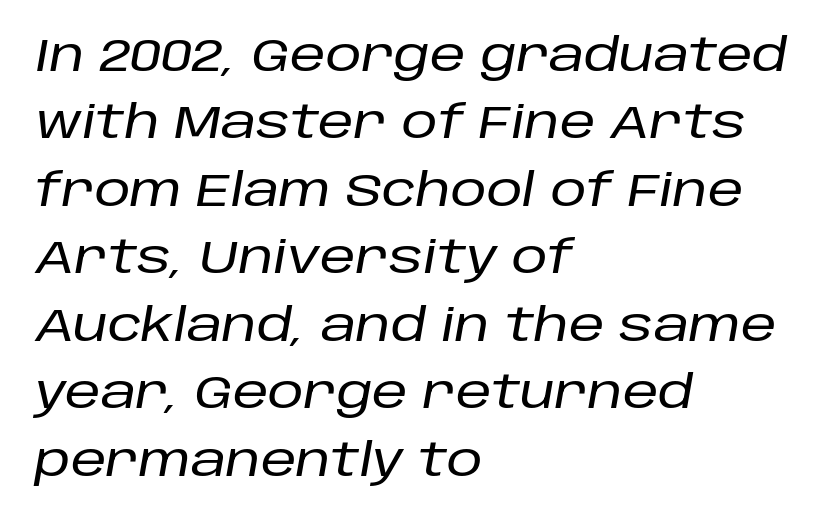
Q: Is the text italic (slanted)? A: Yes, it leans right by about 10 degrees.
Q: Is the text underlined? A: No.
Q: How is the paragraph aligned? A: Left-aligned.
Q: Is the spacing between letters normal or unusually wide? A: Normal.
Q: Is the spacing between lines tight, normal or loose? A: Normal.
Q: Width (condensed, normal, or wide)? A: Normal.
Q: Stroke contrast? A: Low.
Q: x-height? A: Large.
Q: Monospaced? A: No.
